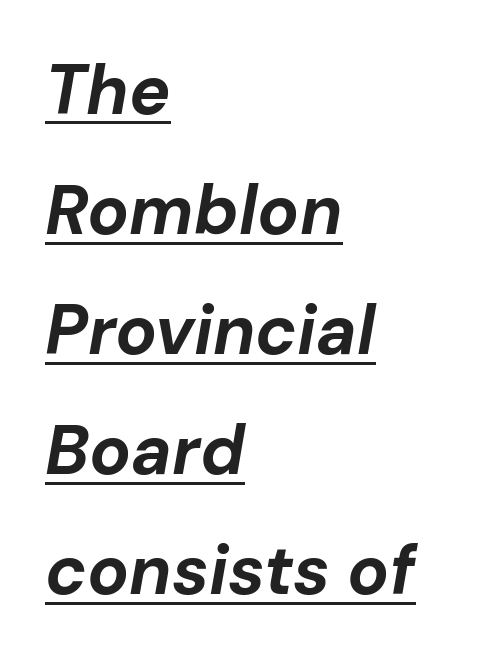
The image shows 69 px bold type, italic (leaning right); set left-aligned, line spacing 1.74x, normal letter spacing, underlined; low stroke contrast and a medium x-height.
